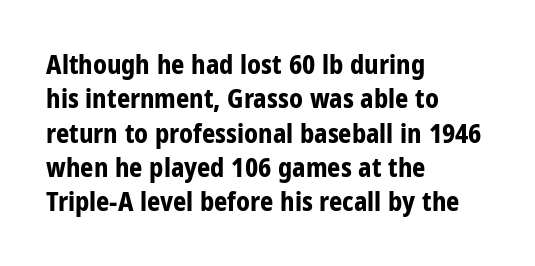
Words appear dense and cohesive because spacing is normal. Typeset ragged right — the left edge is the straight one. This sample keeps an unexceptional amount of space between lines. A clean baseline with only descenders dipping below it. Notice how thick the strokes are: this is what a full bold looks like. This is the regular roman posture of the typeface.
